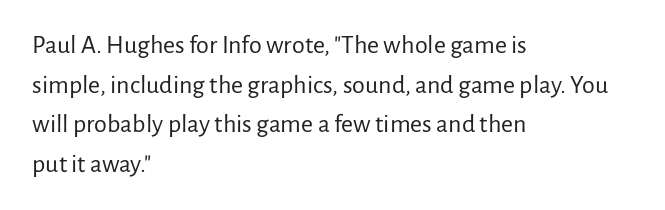
The image shows 26 px text type, upright; set left-aligned, normal line spacing (1.52x), normal letter spacing, not underlined.
